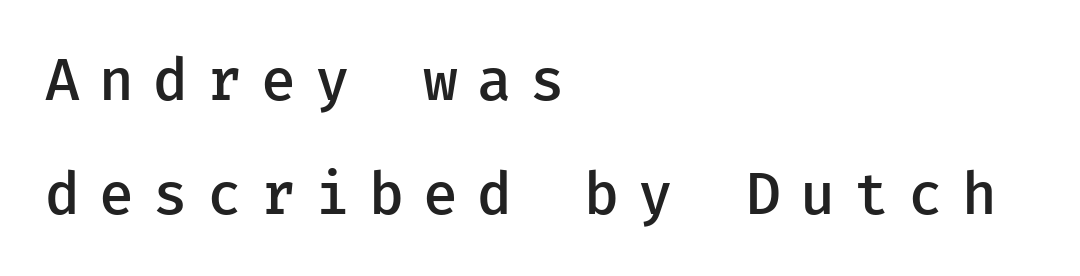
The image shows 58 px semibold sans-serif type, upright; set left-aligned, loose line spacing (1.97x), unusually wide letter spacing (+0.33 em), not underlined; low stroke contrast and a medium x-height.
